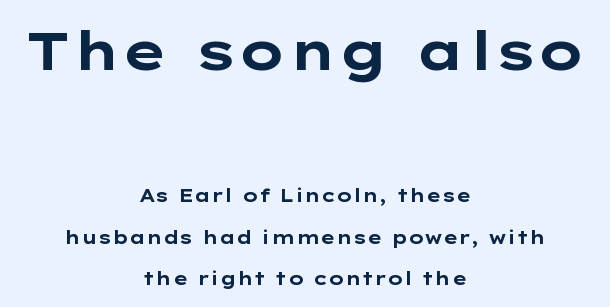
Q: Is the text bold? A: Yes.
Q: Is the text italic (slanted)? A: No, it is upright.
Q: Is the typeface a serif or a sans-serif typeface? A: Sans-serif.
Q: Is the text underlined? A: No.
Q: How is the paragraph aligned? A: Centered.
Q: Is the spacing between letters normal or unusually wide? A: Normal.
Q: Is the spacing between lines tight, normal or loose? A: Loose.
Q: Which block of text is set in a larger size, the first (top) or the second (bottom)? A: The first (top) one.
Q: Width (condensed, normal, or wide)? A: Wide.
Q: Stroke contrast? A: Low.
Q: x-height? A: Medium.
Q: Monospaced? A: No.
